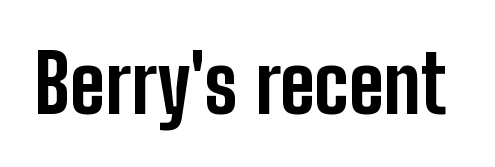
Beneath every word, the page is bare. Varying glyph widths throughout — classic text-font behaviour. Notice how the stems are strictly vertical — no italics here. The typesetting leans heavy: a genuine bold.
